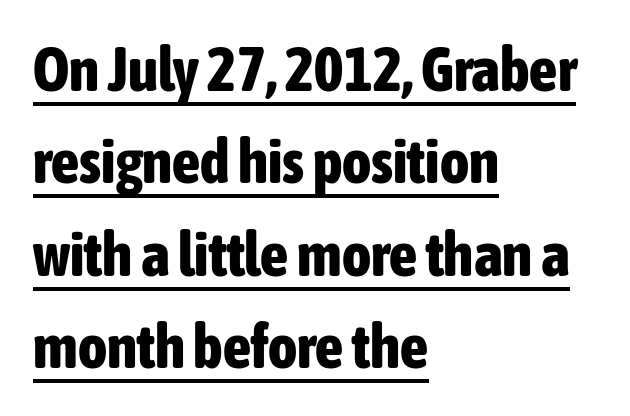
Q: Is the text bold? A: Yes.
Q: Is the text italic (slanted)? A: No, it is upright.
Q: Is the typeface a serif or a sans-serif typeface? A: Sans-serif.
Q: Is the text underlined? A: Yes.
Q: How is the paragraph aligned? A: Left-aligned.
Q: Is the spacing between letters normal or unusually wide? A: Normal.
Q: Is the spacing between lines tight, normal or loose? A: Normal.
Q: Width (condensed, normal, or wide)? A: Condensed.
Q: Stroke contrast? A: Low.
Q: x-height? A: Medium.
Q: Monospaced? A: No.
